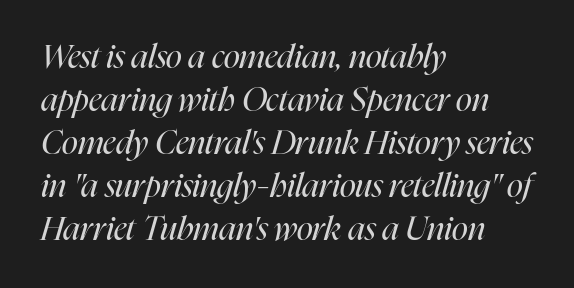
Which margin do the lines hug? The left one — the right edge is uneven. Think standard paragraph weight, or any step lighter than that. The font's italic variant was chosen for this text. What stands out about the letter spacing? Nothing — it is the standard amount. Varying glyph widths throughout — classic text-font behaviour.
